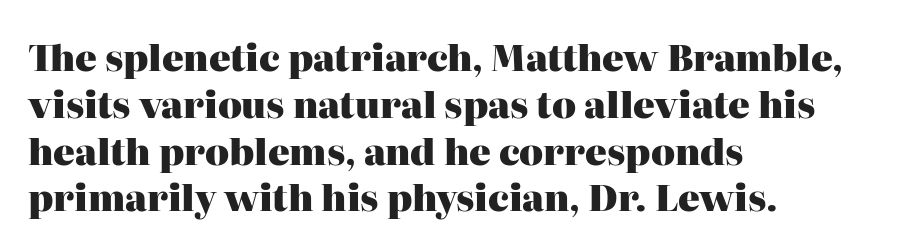
Type style note: has serifs. Just letters on the line, the space beneath them empty. The designer left line spacing at the default. The characters look thick and weighty, a clear bold. These lines are set flush left with a ragged right edge. Rendered with straight, roman letterforms.
